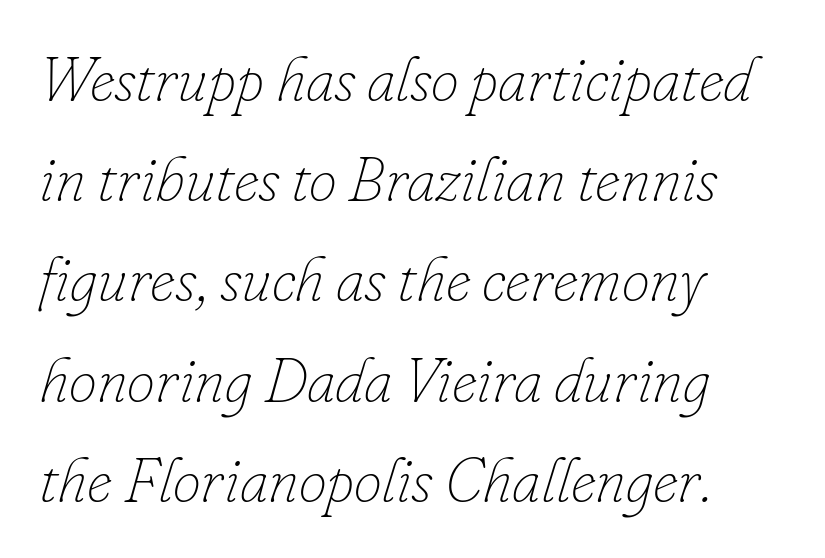
{"italic": "yes", "lean": "right", "slant_degrees": 16, "bold": "no", "weight": "thin", "width": "normal", "stroke_contrast": "low", "x_height": "small", "monospaced": "no", "underline": "no", "align": "left", "line_spacing": "normal", "line_spacing_ratio": 1.59, "letter_spacing": "normal", "letter_spacing_em": 0.0, "glyph_px": 63}
